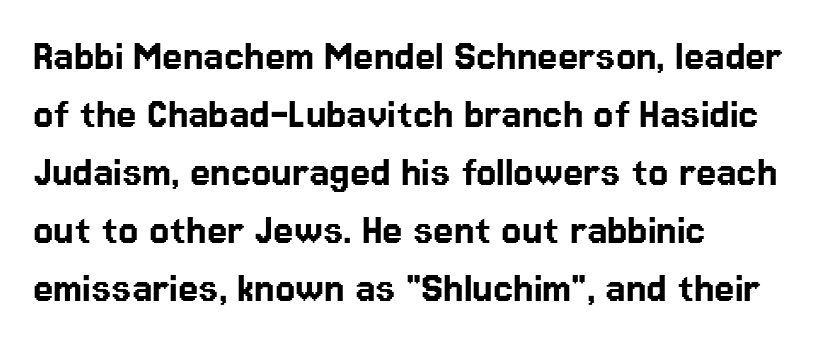
The image shows 46 px sans-serif type, upright; set left-aligned, normal line spacing (1.26x), normal letter spacing, not underlined; low stroke contrast and a medium x-height.
